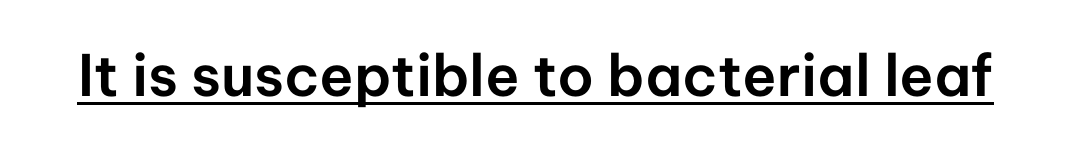
Look at the bottom of the vertical strokes: they stop flat, with no serifs. Spacing verdict: proportional, widths tailored to each character. Nope, not italic — everything's standing straight. The typesetter has applied underlining to the passage shown. In terms of letterspacing, this is plain default setting.
